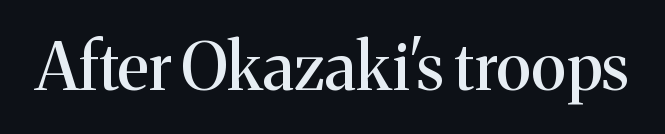
{"serif": "yes", "italic": "no", "width": "normal", "stroke_contrast": "medium", "x_height": "medium", "monospaced": "no", "underline": "no", "letter_spacing": "normal", "letter_spacing_em": 0.0, "glyph_px": 66}
